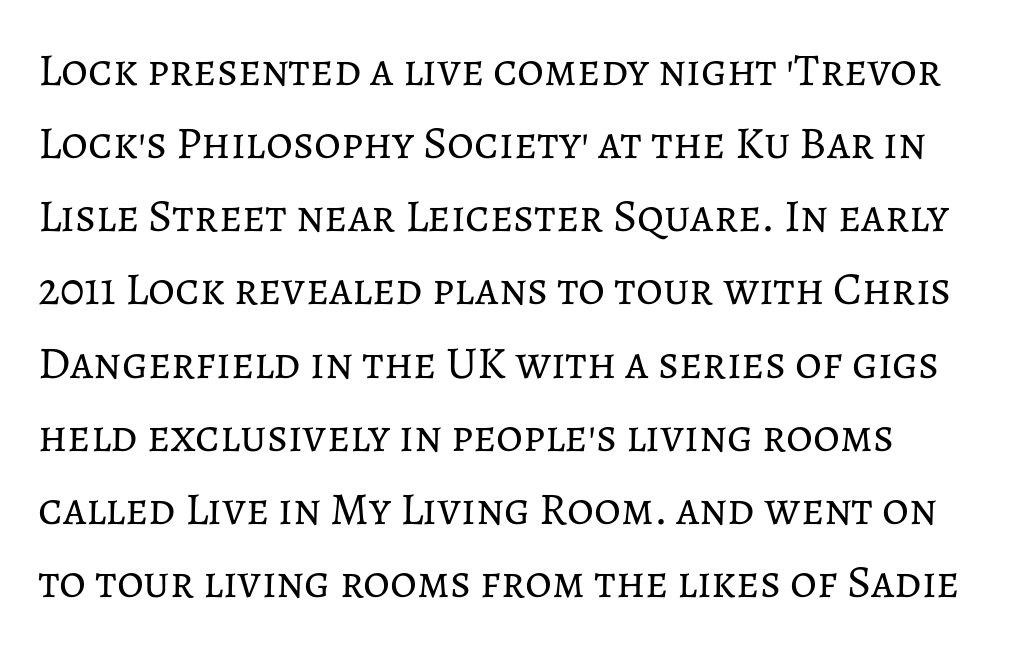
Q: Is the text bold? A: No.
Q: Is the text italic (slanted)? A: No, it is upright.
Q: Is the text underlined? A: No.
Q: How is the paragraph aligned? A: Left-aligned.
Q: Is the spacing between letters normal or unusually wide? A: Normal.
Q: Is the spacing between lines tight, normal or loose? A: Normal.
Q: Width (condensed, normal, or wide)? A: Normal.
Q: Stroke contrast? A: Low.
Q: x-height? A: Medium.
Q: Monospaced? A: No.
